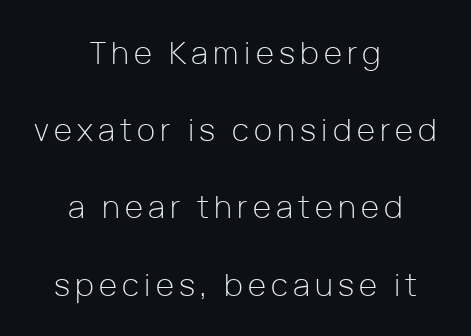
What's the leading like? Stretched, with rows far apart. Style check: upright. This sample uses a sans-serif face. Weight: regular or lighter.
